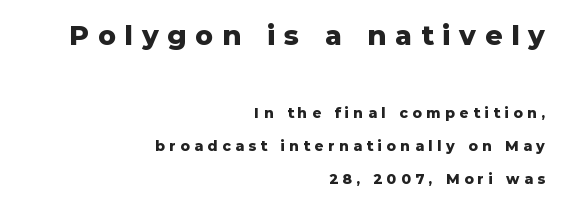
{"italic": "no", "bold": "yes", "underline": "no", "align": "right", "line_spacing": "loose", "line_spacing_ratio": 2.37, "letter_spacing": "wide", "letter_spacing_em": 0.33, "larger_block": "first", "size_ratio": 1.93, "glyph_px": 27}
